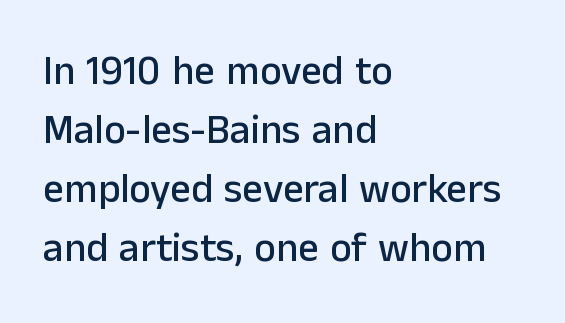
The image shows 41 px sans-serif type, upright; set left-aligned, normal line spacing (1.44x), normal letter spacing, not underlined; low stroke contrast and a medium x-height.
